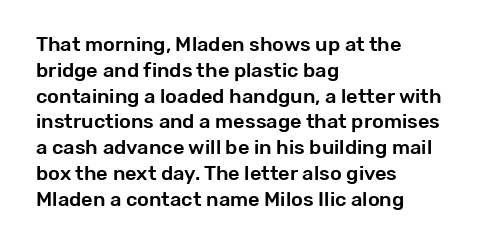
Is there any slant? The stems are plumb. Clear beneath every line of the passage. Nobody touched the tracking dial on this one. Line beginnings align vertically; line endings do not. One glance says typical: line gaps are just what's usual.
